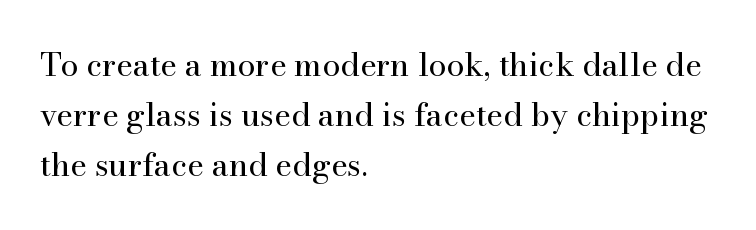
Q: Is the text bold? A: No.
Q: Is the text italic (slanted)? A: No, it is upright.
Q: Is the typeface a serif or a sans-serif typeface? A: Serif.
Q: Is the text underlined? A: No.
Q: How is the paragraph aligned? A: Left-aligned.
Q: Is the spacing between letters normal or unusually wide? A: Normal.
Q: Is the spacing between lines tight, normal or loose? A: Normal.
Q: Width (condensed, normal, or wide)? A: Normal.
Q: Stroke contrast? A: High.
Q: x-height? A: Small.
Q: Monospaced? A: No.
